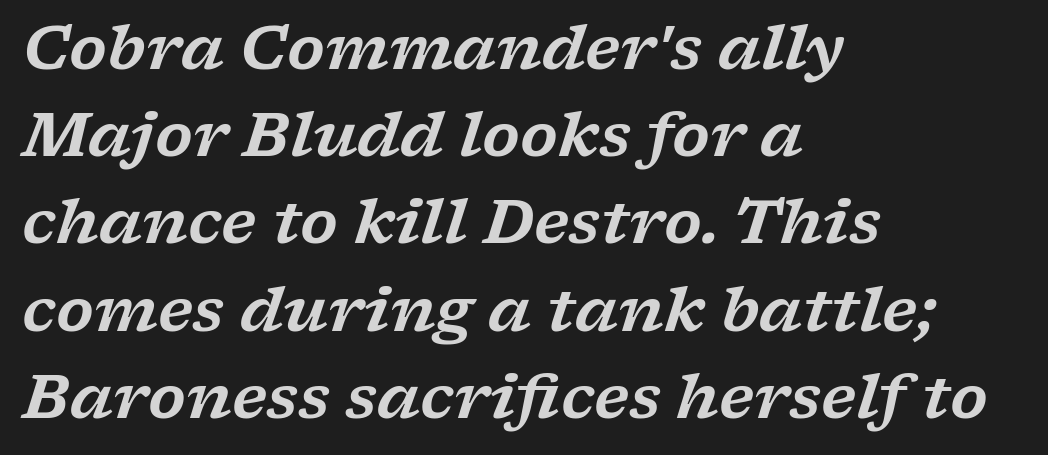
Honestly, there is no underline to notice here at all. Horizontal bands of white between lines are of average thickness. The letters carry serifs — small finishing strokes at the ends of their stems. Does the copy run flush right? No — it runs flush left. Each letter keeps its own natural width here, so spacing adapts to shape.
